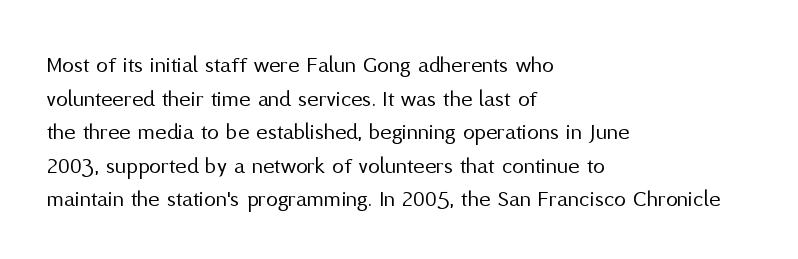
Q: Is the text bold? A: No.
Q: Is the text italic (slanted)? A: No, it is upright.
Q: Is the text underlined? A: No.
Q: How is the paragraph aligned? A: Left-aligned.
Q: Is the spacing between letters normal or unusually wide? A: Normal.
Q: Is the spacing between lines tight, normal or loose? A: Normal.
